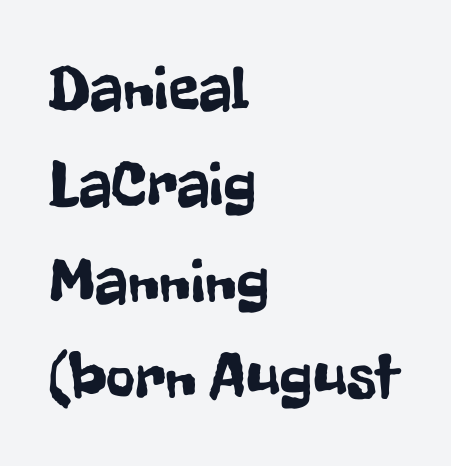
Has an underline been added? It has not. A normal amount of white space separates one row of letters from the next. Unlike a traditional serif, this face leaves its strokes unadorned. Style check: upright. Each letter keeps its own natural width here, so spacing adapts to shape.
